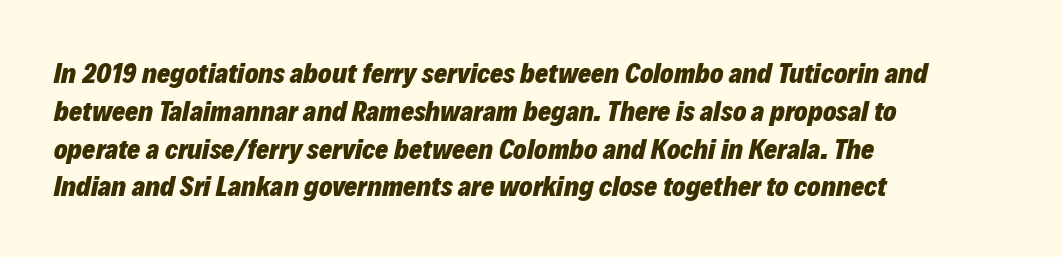
Default kerning and tracking; the words read as compact shapes. Here the designer chose a conventional face with non-uniform glyph widths. A normal amount of white space separates one row of letters from the next. Letters rest on an invisible, unmarked baseline.
